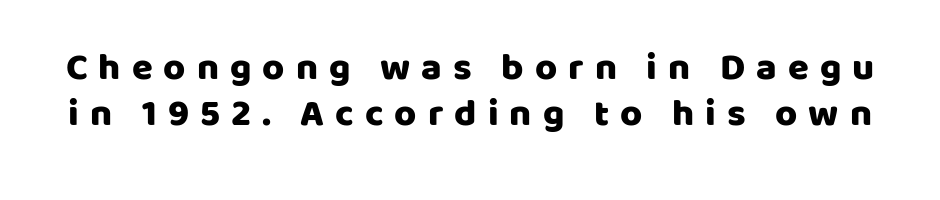
Q: Is the text italic (slanted)? A: No, it is upright.
Q: Is the typeface a serif or a sans-serif typeface? A: Sans-serif.
Q: Is the text underlined? A: No.
Q: Is the spacing between letters normal or unusually wide? A: Unusually wide.
Q: Width (condensed, normal, or wide)? A: Normal.
Q: Stroke contrast? A: Low.
Q: x-height? A: Large.
Q: Monospaced? A: No.
